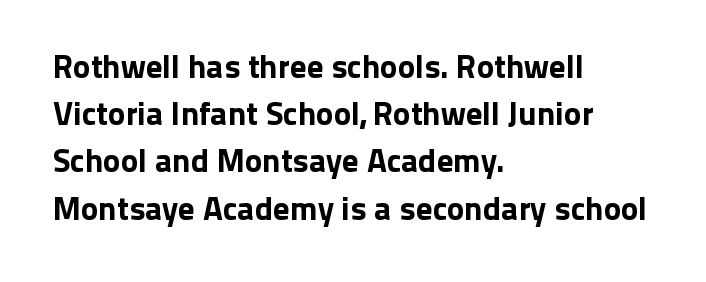
The image shows 33 px sans-serif type, upright; set left-aligned, normal line spacing (1.43x), normal letter spacing, not underlined; low stroke contrast and a medium x-height.
